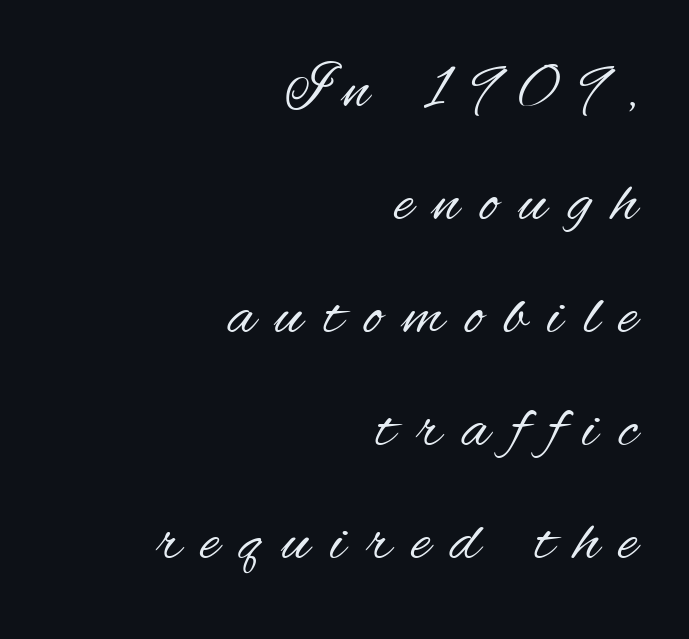
The image shows 65 px regular-weight, condensed sans-serif type; set right-aligned, line spacing 1.74x, unusually wide letter spacing (+0.32 em), not underlined; medium stroke contrast and a small x-height.
